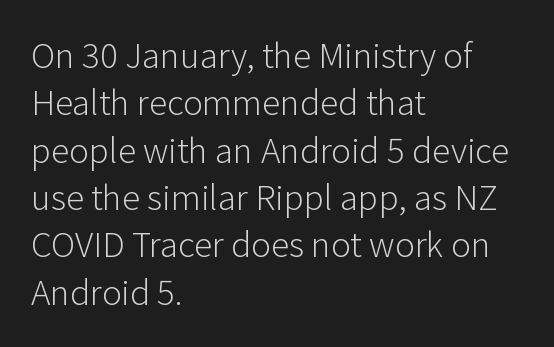
Q: Is the text bold? A: No.
Q: Is the text italic (slanted)? A: No, it is upright.
Q: Is the typeface a serif or a sans-serif typeface? A: Sans-serif.
Q: Is the text underlined? A: No.
Q: How is the paragraph aligned? A: Left-aligned.
Q: Is the spacing between letters normal or unusually wide? A: Normal.
Q: Is the spacing between lines tight, normal or loose? A: Normal.
Q: Width (condensed, normal, or wide)? A: Normal.
Q: Stroke contrast? A: Low.
Q: x-height? A: Medium.
Q: Monospaced? A: No.
